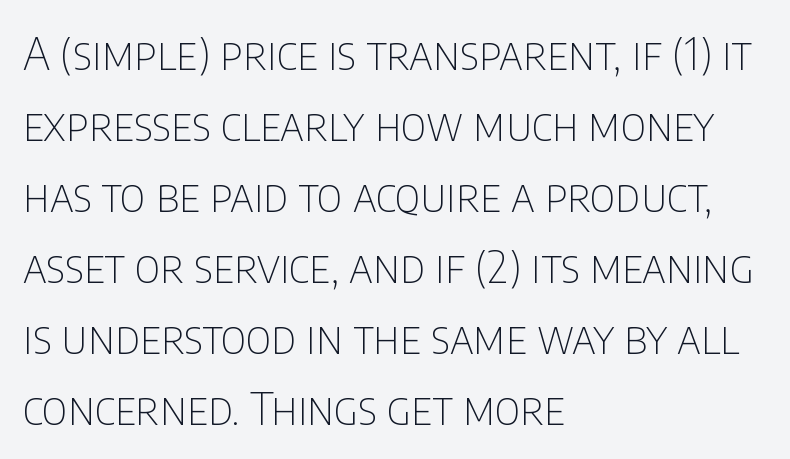
Q: Is the text bold? A: No.
Q: Is the text italic (slanted)? A: No, it is upright.
Q: Is the typeface a serif or a sans-serif typeface? A: Sans-serif.
Q: Is the text underlined? A: No.
Q: How is the paragraph aligned? A: Left-aligned.
Q: Is the spacing between letters normal or unusually wide? A: Normal.
Q: Is the spacing between lines tight, normal or loose? A: Normal.
Q: Width (condensed, normal, or wide)? A: Condensed.
Q: Stroke contrast? A: Low.
Q: x-height? A: Large.
Q: Monospaced? A: No.
